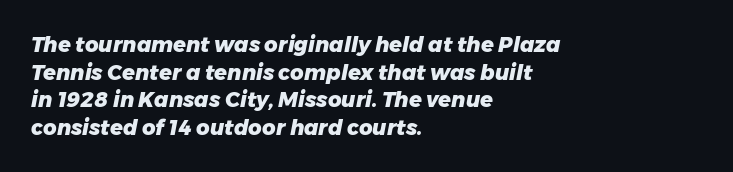
{"italic": "yes", "lean": "right", "slant_degrees": 11, "bold": "yes", "underline": "no", "align": "left", "line_spacing": "normal", "line_spacing_ratio": 1.31, "letter_spacing": "normal", "letter_spacing_em": 0.0, "glyph_px": 21}
